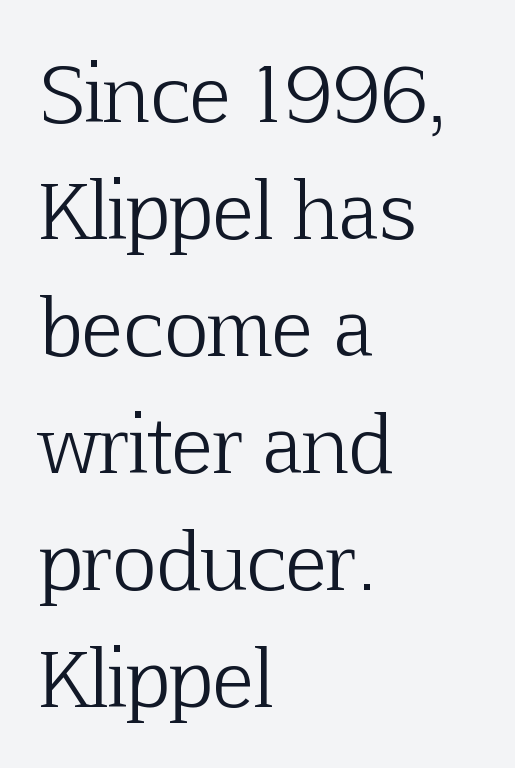
The image shows 76 px light serif type, upright; set left-aligned, normal line spacing (1.54x), normal letter spacing, not underlined; low stroke contrast and a medium x-height.
